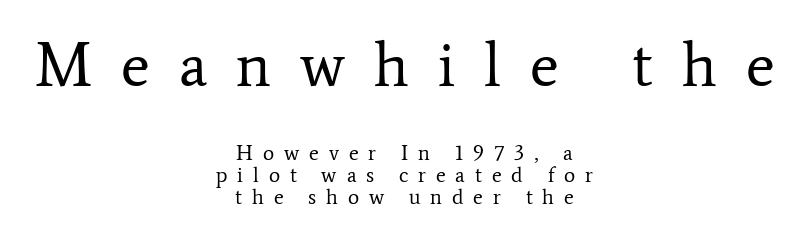
The typography opts for an upright posture over an oblique one. You can tell from the footed stems that serif type was used. Each stroke keeps to a modest, everyday thickness or less. Each line is balanced around a shared central axis. The vertical gap from one line to the next is small.
